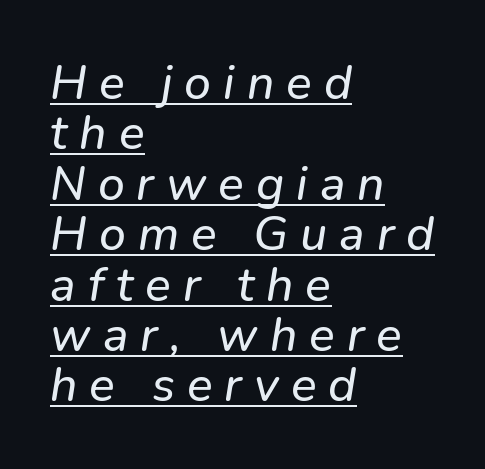
This block would grow much taller if given ordinary leading; it's compressed now. The string is rendered with underlining switched on. Looking at the ascenders, they clearly lean. You could not count columns in this text — the font is proportionally spaced.
